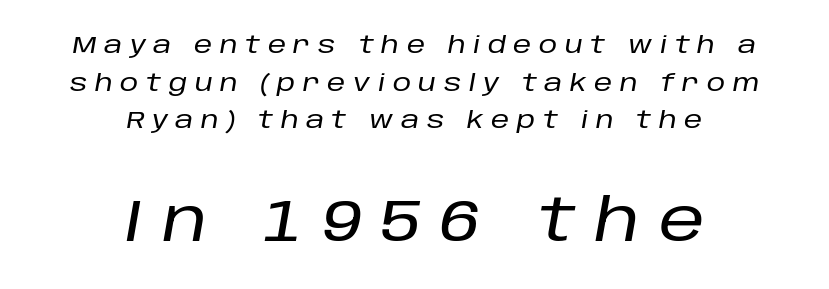
{"italic": "yes", "lean": "right", "slant_degrees": 10, "width": "normal", "stroke_contrast": "low", "x_height": "large", "monospaced": "no", "underline": "no", "align": "center", "line_spacing": "normal", "line_spacing_ratio": 1.64, "letter_spacing": "wide", "letter_spacing_em": 0.33, "larger_block": "second", "size_ratio": 2.52, "glyph_px": 58}
